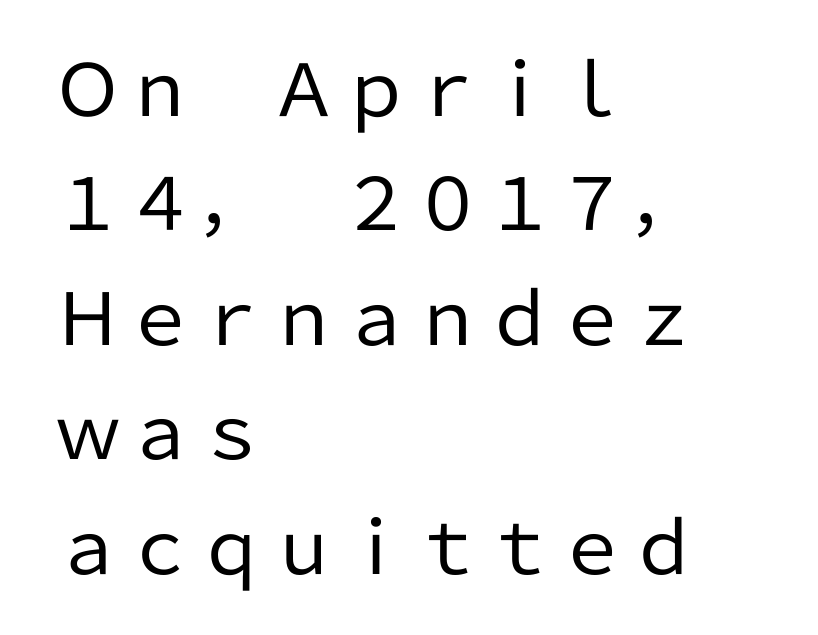
Q: Is the text bold? A: No.
Q: Is the text italic (slanted)? A: No, it is upright.
Q: Is the typeface a serif or a sans-serif typeface? A: Sans-serif.
Q: Is the text underlined? A: No.
Q: How is the paragraph aligned? A: Left-aligned.
Q: Is the spacing between letters normal or unusually wide? A: Normal.
Q: Is the spacing between lines tight, normal or loose? A: Normal.
Q: Width (condensed, normal, or wide)? A: Normal.
Q: Stroke contrast? A: Low.
Q: x-height? A: Medium.
Q: Monospaced? A: No.
